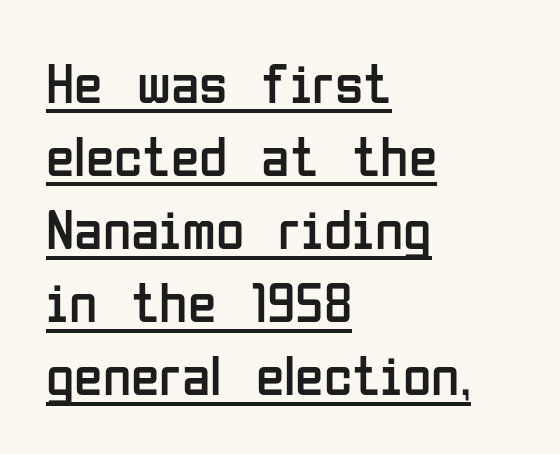
The image shows 58 px regular-weight, condensed sans-serif type, upright; set left-aligned, normal line spacing (1.26x), normal letter spacing, underlined; low stroke contrast and a medium x-height.
